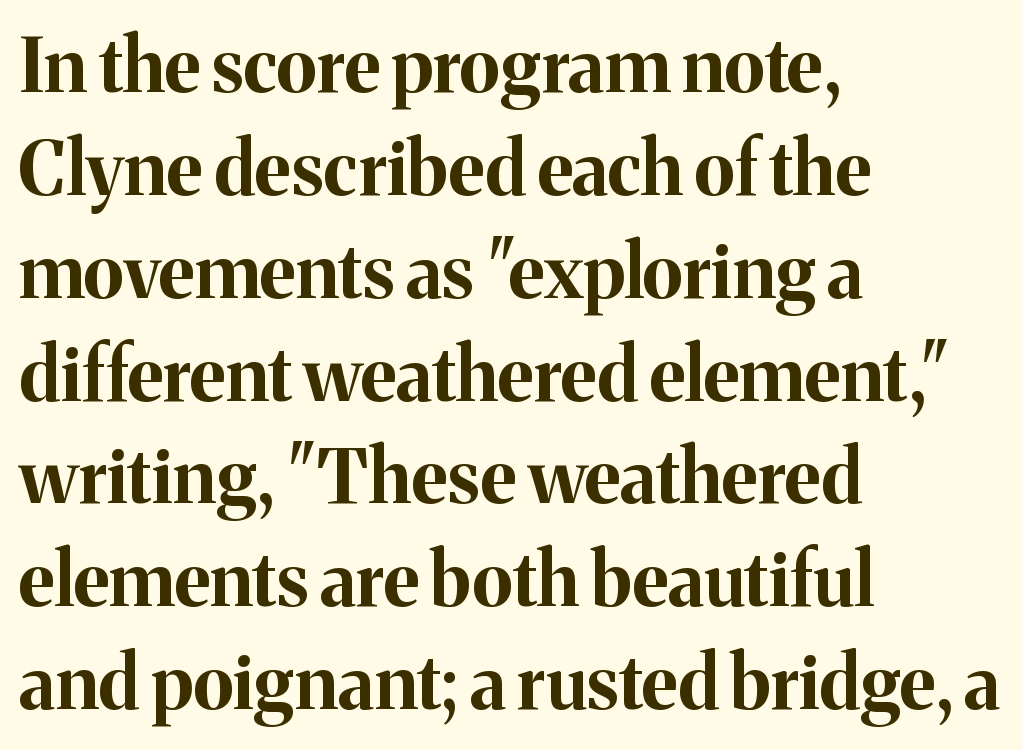
Do the characters align in a grid? No, the font is proportional. You can tell it's not italic because the verticals are truly vertical. Are there feet on the stems? There are — it's a serif. Nobody drew a line under any word here. These lines are set flush left with a ragged right edge. Here the glyphs are tracked normally, forming tight word shapes.
